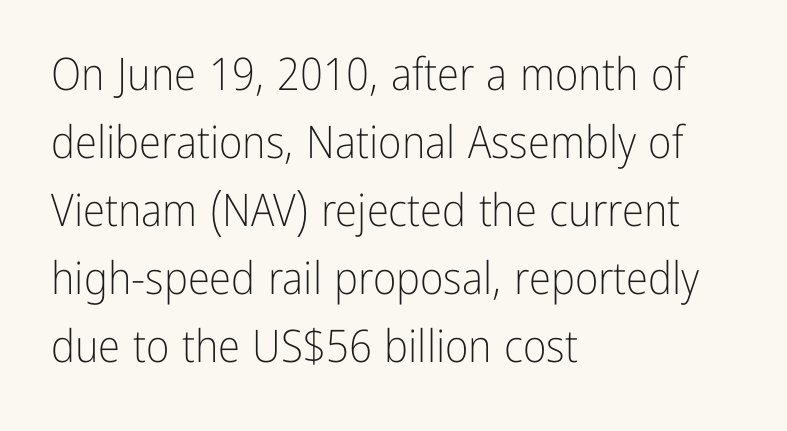
{"serif": "no", "italic": "no", "bold": "no", "weight": "light", "width": "condensed", "stroke_contrast": "low", "x_height": "medium", "monospaced": "no", "underline": "no", "align": "left", "line_spacing": "normal", "line_spacing_ratio": 1.51, "letter_spacing": "normal", "letter_spacing_em": 0.0, "glyph_px": 45}
